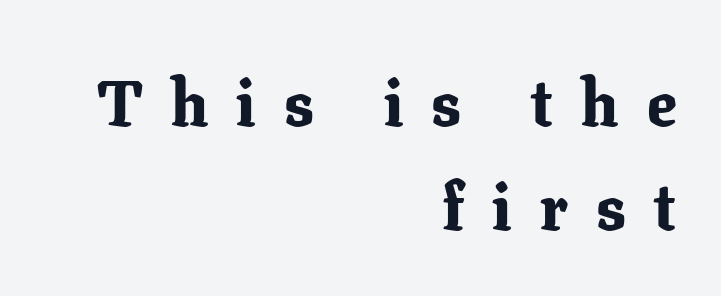
The passage shown stacks its lines at a standard gap. The lettering holds an erect, upright posture throughout. In terms of weight, the rendering is a true, heavy bold. These lines stack with their right ends in a neat column. Lines of text with bare space underneath. A typesetter would label this face a serif.
